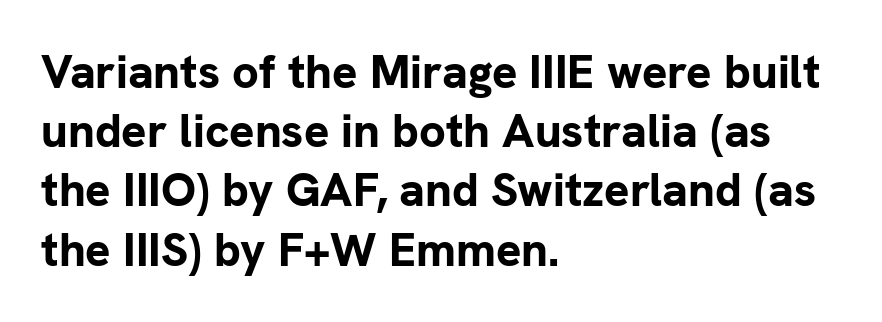
The lines are quadded left. These lines were composed using upright roman letters. In terms of letterspacing, this is plain default setting. Looks like regular typesetting: each glyph gets only the width it needs. Regarding leading, the lines here are spaced in the standard way. A bare baseline throughout the passage.
